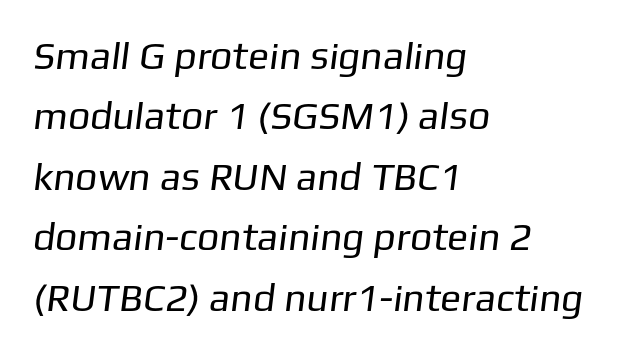
The image shows 39 px regular-weight sans-serif type; set left-aligned, normal line spacing (1.55x), normal letter spacing, not underlined; low stroke contrast and a medium x-height.
